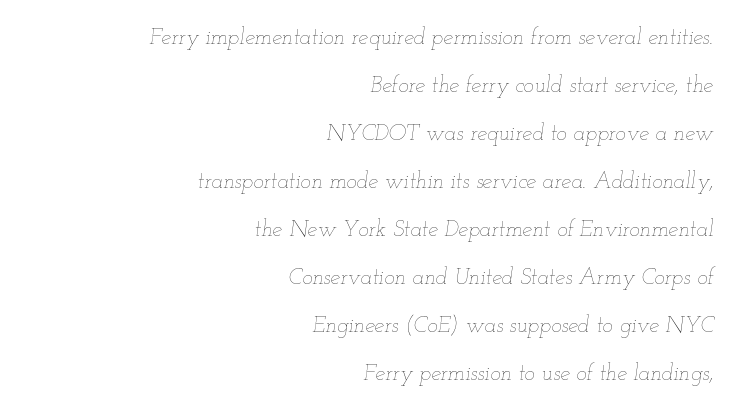
Any mark beneath the type? The region is blank. Summary of vertical rhythm: relaxed, with wide interline spacing. Is the type heavy? It reads as light-to-regular instead. If you drew a line through each stem, it would be angled. The gaps between neighbouring characters are ordinary and unremarkable.
